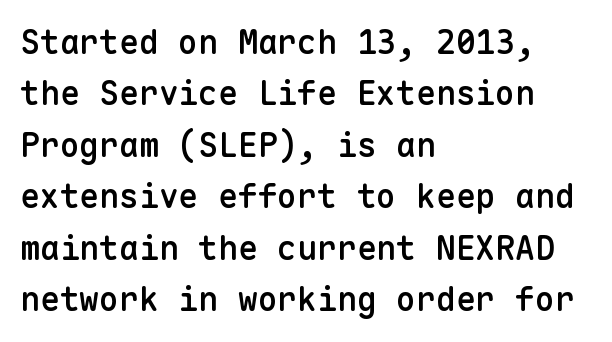
The image shows 33 px semibold sans-serif type, upright, monospaced; set left-aligned, normal line spacing (1.56x), normal letter spacing, not underlined; low stroke contrast and a medium x-height.
